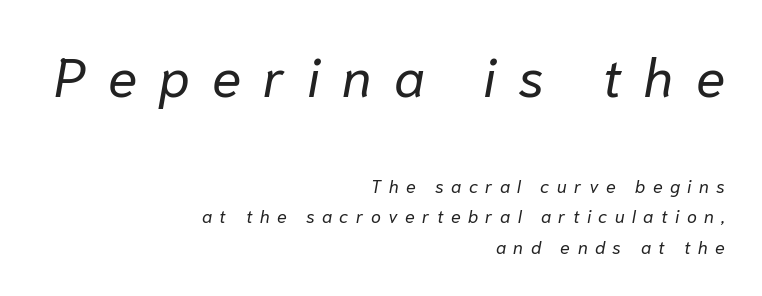
{"italic": "yes", "lean": "right", "slant_degrees": 10, "bold": "no", "weight": "regular", "width": "normal", "stroke_contrast": "low", "x_height": "medium", "monospaced": "no", "underline": "no", "align": "right", "line_spacing_ratio": 1.71, "letter_spacing": "wide", "letter_spacing_em": 0.41, "larger_block": "first", "size_ratio": 3.0, "glyph_px": 54}
